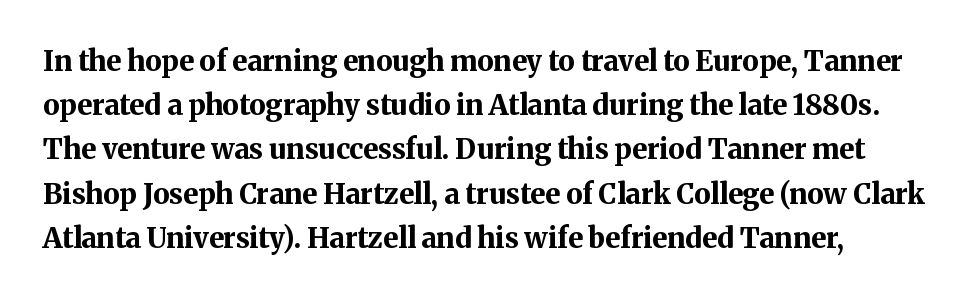
The image shows 28 px bold serif type, upright; set left-aligned, normal line spacing (1.58x), normal letter spacing, not underlined; medium stroke contrast and a medium x-height.
